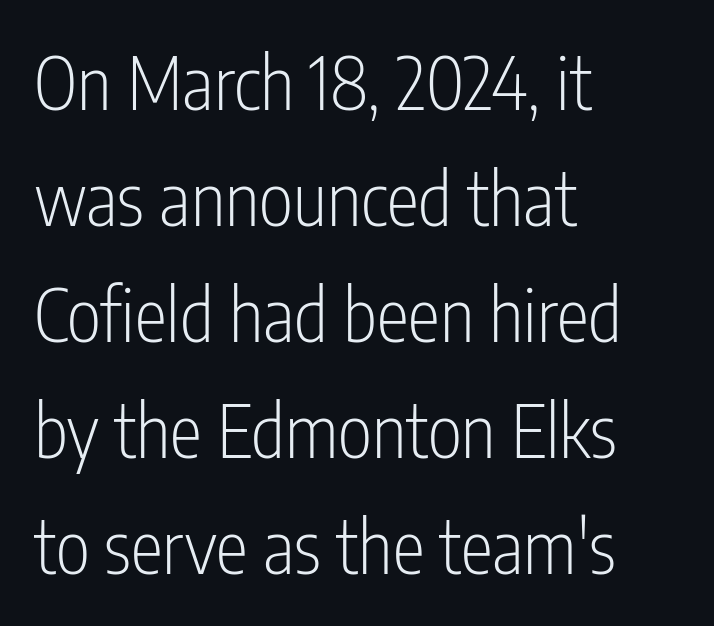
The image shows 73 px light, condensed sans-serif type, upright; set left-aligned, normal line spacing (1.59x), normal letter spacing, not underlined; low stroke contrast and a medium x-height.
